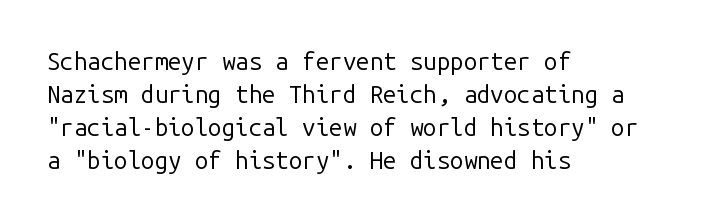
Q: Is the text bold? A: No.
Q: Is the text italic (slanted)? A: No, it is upright.
Q: Is the text underlined? A: No.
Q: How is the paragraph aligned? A: Left-aligned.
Q: Is the spacing between letters normal or unusually wide? A: Normal.
Q: Is the spacing between lines tight, normal or loose? A: Normal.
